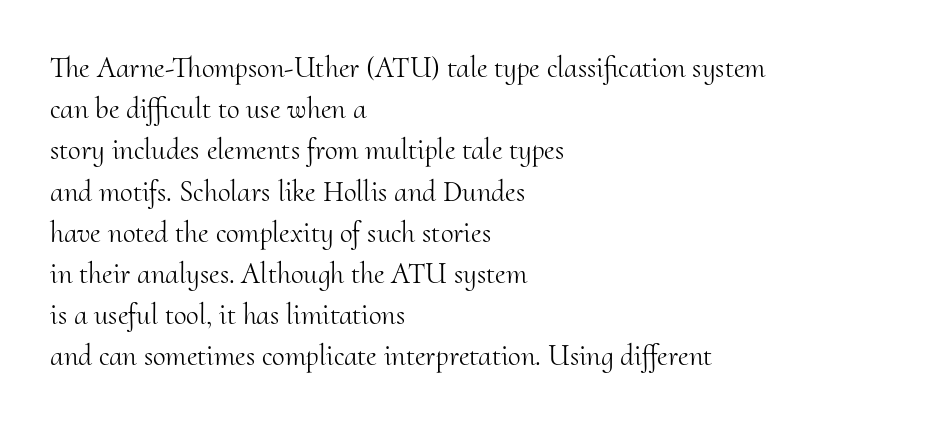
The image shows 29 px light serif type, upright; set left-aligned, normal line spacing (1.42x), normal letter spacing, not underlined; medium stroke contrast and a small x-height.
